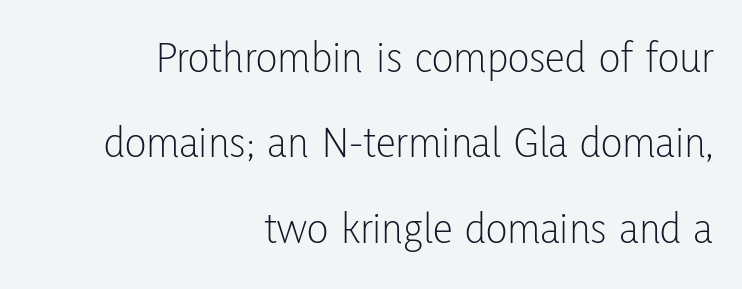
You can tell from the bare stems that sans-serif type was used. Each new line begins a long way beneath the previous one. The line texture is even and compact thanks to regular tracking. Is there any slant? The stems are plumb. Line ends are locked; line starts wander.
